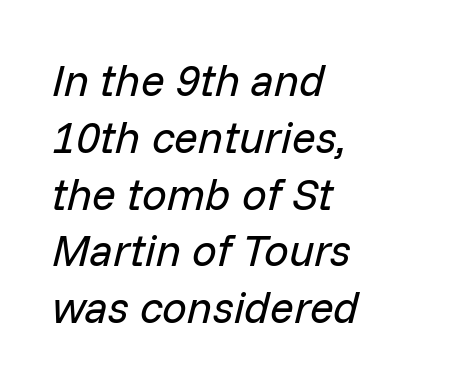
Q: Is the text bold? A: No.
Q: Is the text italic (slanted)? A: Yes, it leans right by about 14 degrees.
Q: Is the text underlined? A: No.
Q: How is the paragraph aligned? A: Left-aligned.
Q: Is the spacing between letters normal or unusually wide? A: Normal.
Q: Is the spacing between lines tight, normal or loose? A: Normal.
Q: Width (condensed, normal, or wide)? A: Normal.
Q: Stroke contrast? A: Low.
Q: x-height? A: Medium.
Q: Monospaced? A: No.
